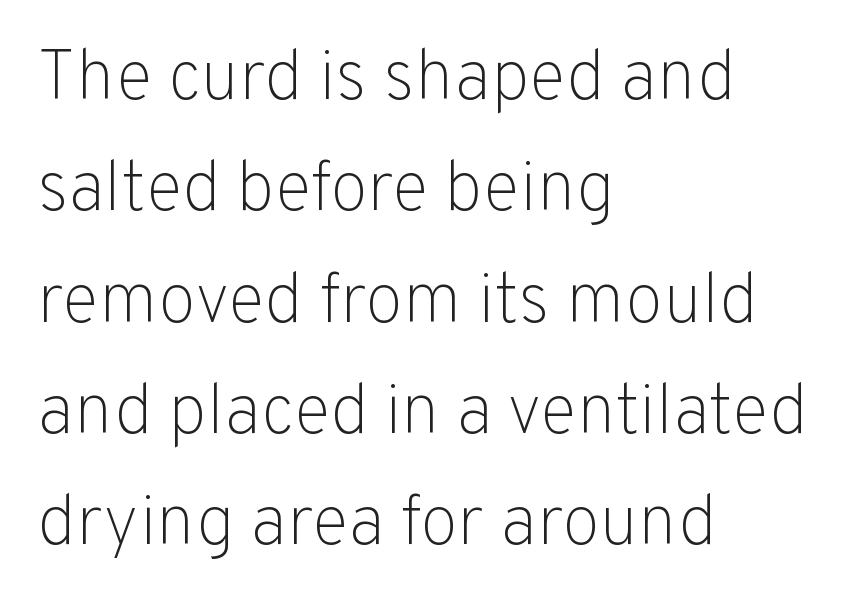
Q: Is the text bold? A: No.
Q: Is the text italic (slanted)? A: No, it is upright.
Q: Is the typeface a serif or a sans-serif typeface? A: Sans-serif.
Q: Is the text underlined? A: No.
Q: How is the paragraph aligned? A: Left-aligned.
Q: Is the spacing between letters normal or unusually wide? A: Normal.
Q: Is the spacing between lines tight, normal or loose? A: Normal.
Q: Width (condensed, normal, or wide)? A: Normal.
Q: Stroke contrast? A: Low.
Q: x-height? A: Medium.
Q: Monospaced? A: No.
